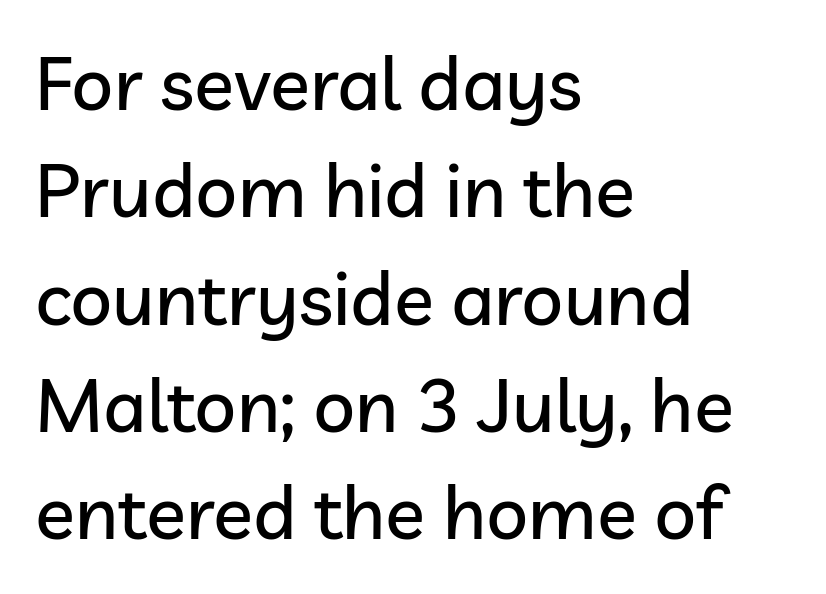
The image shows 74 px sans-serif type, upright; set left-aligned, normal line spacing (1.45x), normal letter spacing, not underlined; low stroke contrast and a medium x-height.
